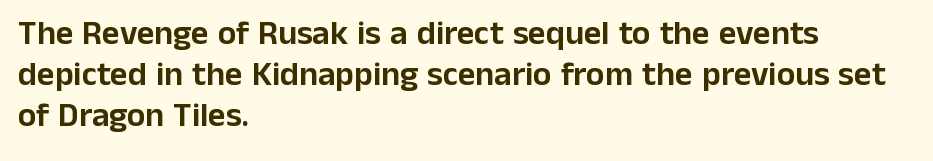
Q: Is the text italic (slanted)? A: No, it is upright.
Q: Is the typeface a serif or a sans-serif typeface? A: Sans-serif.
Q: Is the text underlined? A: No.
Q: How is the paragraph aligned? A: Left-aligned.
Q: Is the spacing between letters normal or unusually wide? A: Normal.
Q: Width (condensed, normal, or wide)? A: Normal.
Q: Stroke contrast? A: Low.
Q: x-height? A: Medium.
Q: Monospaced? A: No.
